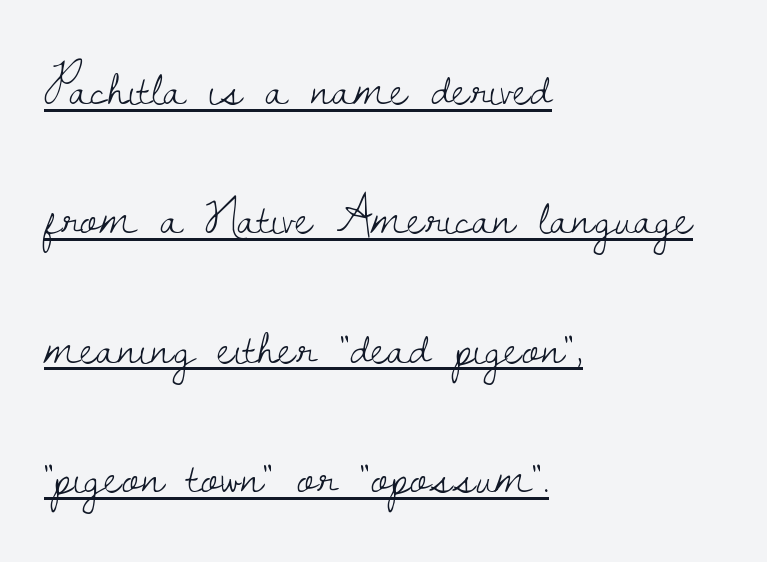
The image shows 53 px light serif type; set left-aligned, loose line spacing (2.44x), normal letter spacing, underlined; low stroke contrast and a small x-height.
